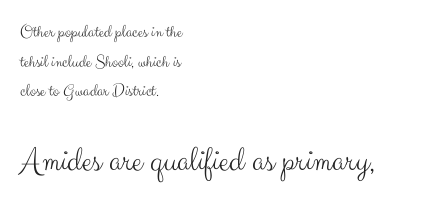
{"serif": "no", "bold": "no", "weight": "light", "width": "normal", "stroke_contrast": "medium", "x_height": "small", "monospaced": "no", "underline": "no", "align": "left", "line_spacing": "normal", "line_spacing_ratio": 1.64, "letter_spacing": "normal", "letter_spacing_em": 0.0, "larger_block": "second", "size_ratio": 2.0, "glyph_px": 36}
